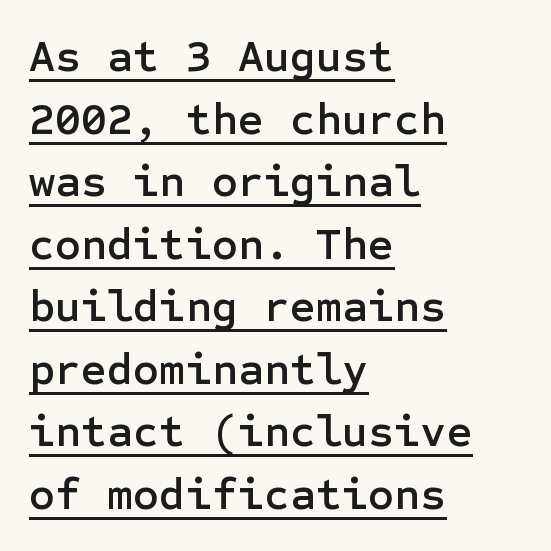
The image shows 45 px sans-serif type, upright; set left-aligned, normal line spacing (1.39x), normal letter spacing, underlined; low stroke contrast and a medium x-height.
